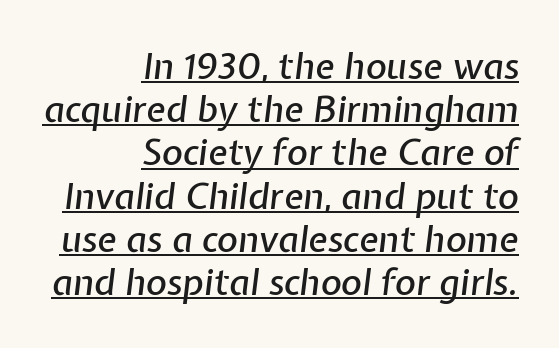
{"italic": "yes", "lean": "right", "slant_degrees": 7, "width": "normal", "stroke_contrast": "low", "x_height": "medium", "monospaced": "no", "underline": "yes", "align": "right", "line_spacing_ratio": 1.2, "letter_spacing": "normal", "letter_spacing_em": 0.0, "glyph_px": 36}
